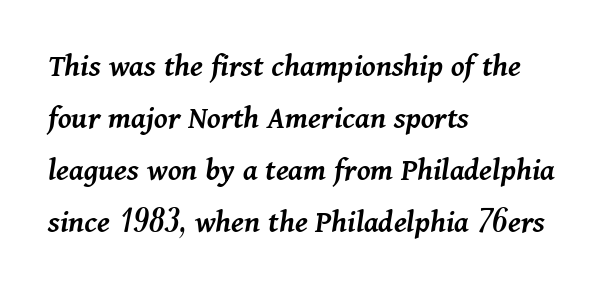
{"italic": "yes", "lean": "right", "slant_degrees": 11, "bold": "semi", "weight": "semibold", "width": "normal", "stroke_contrast": "medium", "x_height": "medium", "monospaced": "no", "underline": "no", "align": "left", "line_spacing": "normal", "line_spacing_ratio": 1.58, "letter_spacing": "normal", "letter_spacing_em": 0.0, "glyph_px": 33}
